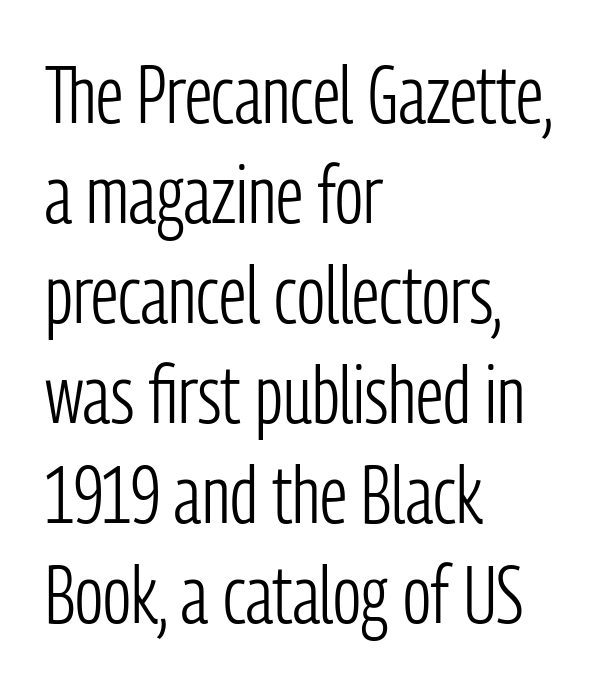
{"serif": "no", "italic": "no", "bold": "no", "weight": "light", "width": "condensed", "stroke_contrast": "low", "x_height": "medium", "monospaced": "no", "underline": "no", "align": "left", "line_spacing": "normal", "line_spacing_ratio": 1.25, "letter_spacing": "normal", "letter_spacing_em": 0.0, "glyph_px": 80}
